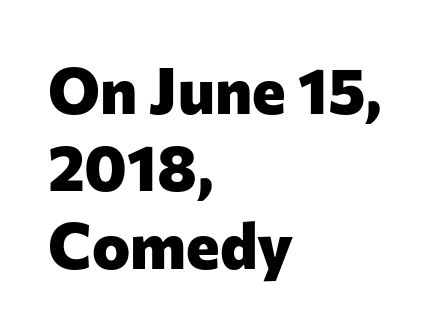
The image shows 64 px heavy sans-serif type, upright; set left-aligned, line spacing 1.21x, normal letter spacing, not underlined; low stroke contrast and a medium x-height.
